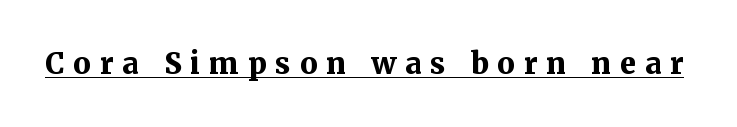
The image shows 29 px bold serif type, upright; set unusually wide letter spacing (+0.31 em), underlined; medium stroke contrast and a medium x-height.
